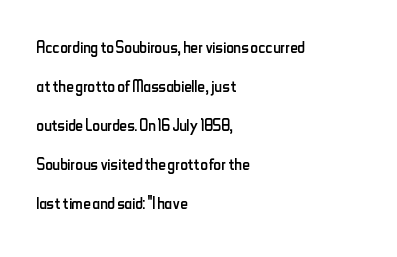
The image shows 21 px text type, upright; set left-aligned, line spacing 1.86x, normal letter spacing, not underlined.
